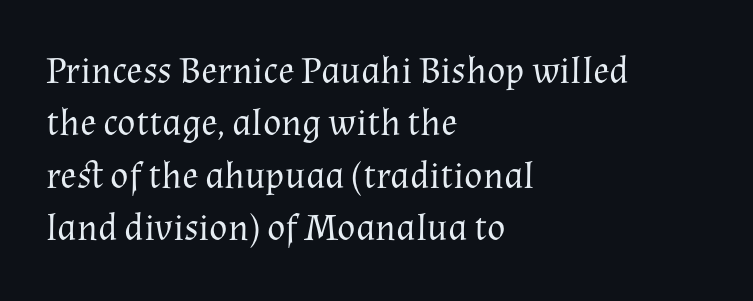
In CSS terms this would be text-align: left. Quick note: underline off. Stroke mass is kept to a normal reading level or below. The type is set solid horizontally, with unmodified tracking.
